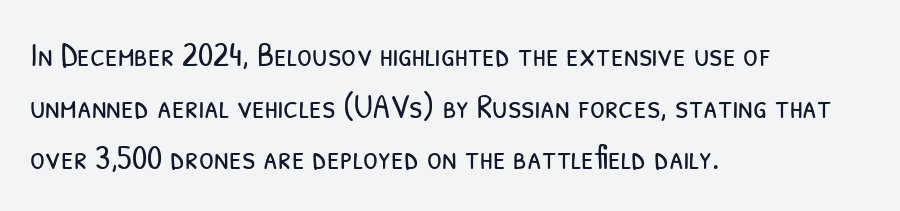
The face used here is proportionally spaced, like ordinary book or web type. Vertical stems look standard width or narrower in stroke. Descenders are the only things crossing below the line. You could call the tracking neutral — neither tight nor loose. The passage is arranged the way most books set body copy — flush left. The face used here is a sans, in the tradition of grotesques and geometrics.
